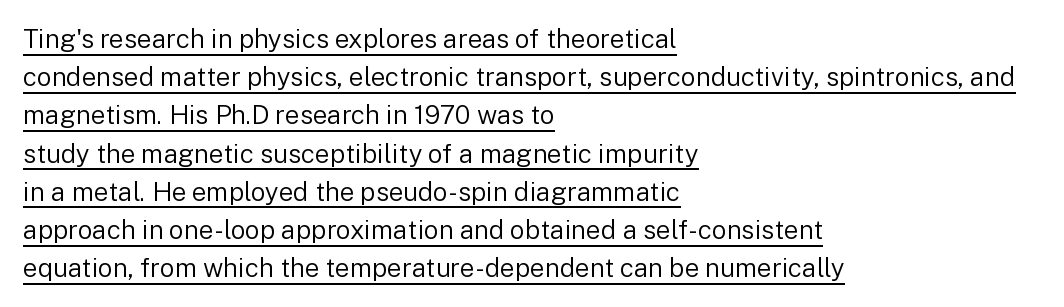
The image shows 26 px text type, upright; set left-aligned, normal line spacing (1.47x), normal letter spacing, underlined.
